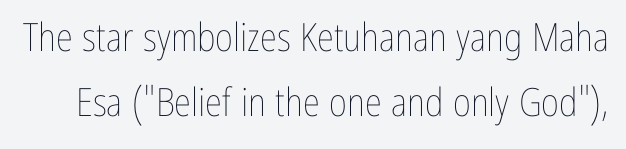
Posture: upright roman. Spacing between characters is what you'd get straight out of the box. Compared with a typical body face, this is equally light or lighter still. The rendering uses natural spacing where letterforms have individual widths.
